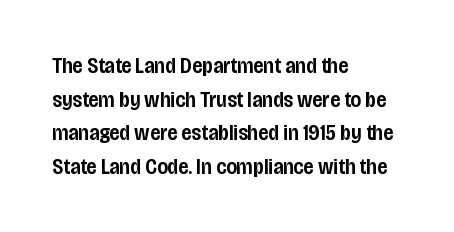
{"italic": "no", "bold": "semi", "underline": "no", "align": "left", "line_spacing": "normal", "line_spacing_ratio": 1.53, "letter_spacing": "normal", "letter_spacing_em": 0.0, "glyph_px": 22}
